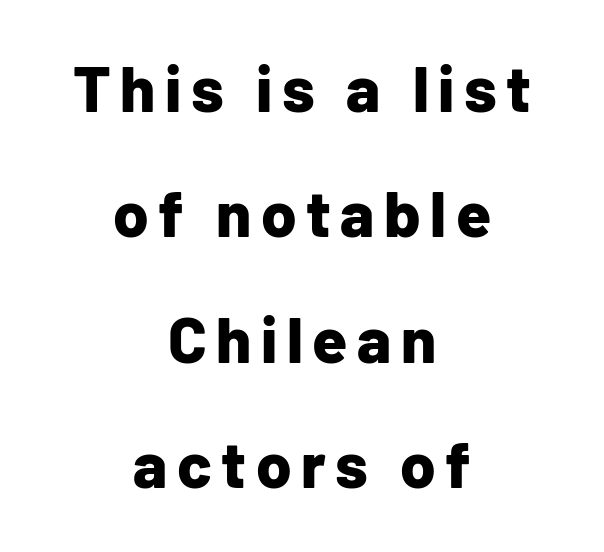
{"serif": "no", "italic": "no", "bold": "yes", "weight": "bold", "width": "normal", "stroke_contrast": "low", "x_height": "medium", "monospaced": "no", "underline": "no", "align": "center", "line_spacing": "loose", "line_spacing_ratio": 1.96, "glyph_px": 64}
